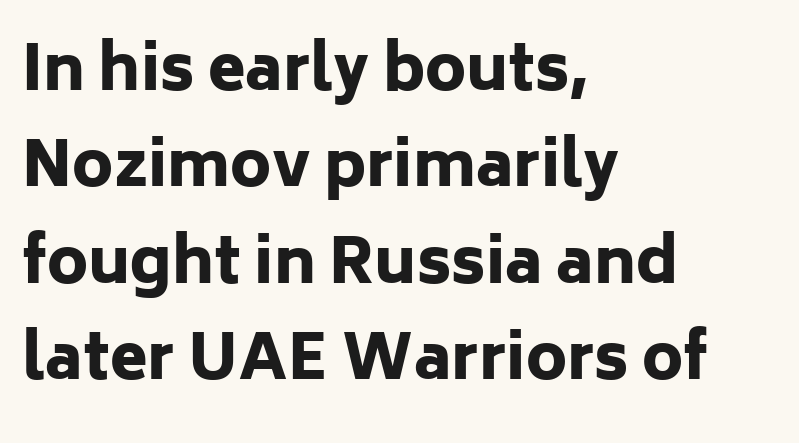
Q: Is the text bold? A: Yes.
Q: Is the text italic (slanted)? A: No, it is upright.
Q: Is the typeface a serif or a sans-serif typeface? A: Sans-serif.
Q: Is the text underlined? A: No.
Q: How is the paragraph aligned? A: Left-aligned.
Q: Is the spacing between letters normal or unusually wide? A: Normal.
Q: Is the spacing between lines tight, normal or loose? A: Normal.
Q: Width (condensed, normal, or wide)? A: Normal.
Q: Stroke contrast? A: Low.
Q: x-height? A: Medium.
Q: Monospaced? A: No.
